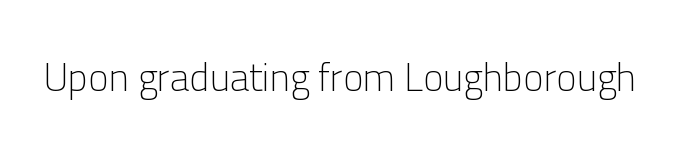
Q: Is the text bold? A: No.
Q: Is the text italic (slanted)? A: No, it is upright.
Q: Is the typeface a serif or a sans-serif typeface? A: Sans-serif.
Q: Is the text underlined? A: No.
Q: Is the spacing between letters normal or unusually wide? A: Normal.
Q: Width (condensed, normal, or wide)? A: Normal.
Q: Stroke contrast? A: Low.
Q: x-height? A: Medium.
Q: Monospaced? A: No.
